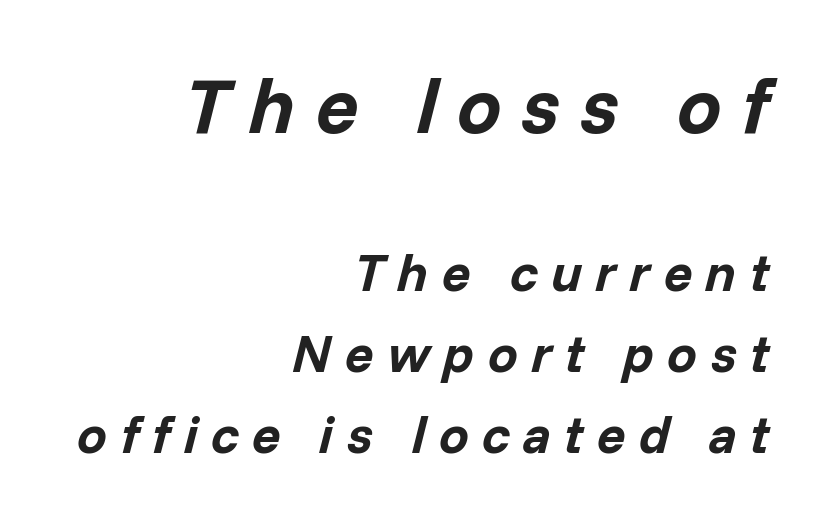
Q: Is the text bold? A: Yes.
Q: Is the text italic (slanted)? A: Yes, it leans right by about 14 degrees.
Q: Is the text underlined? A: No.
Q: How is the paragraph aligned? A: Right-aligned.
Q: Is the spacing between letters normal or unusually wide? A: Unusually wide.
Q: Is the spacing between lines tight, normal or loose? A: Normal.
Q: Which block of text is set in a larger size, the first (top) or the second (bottom)? A: The first (top) one.
Q: Width (condensed, normal, or wide)? A: Normal.
Q: Stroke contrast? A: Low.
Q: x-height? A: Medium.
Q: Monospaced? A: No.
